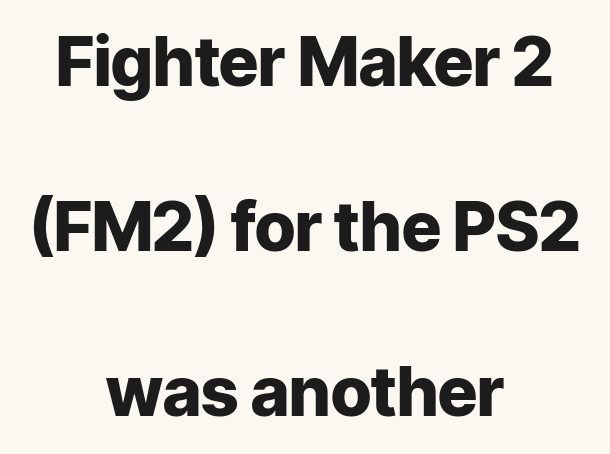
Serifs: no, the terminals of the letterforms are clean. Does extra space separate the letters? No, they use regular spacing. Rendered with straight, roman letterforms. Thick stems and heavy bowls — unmistakably bold. Casual observation: everything's sitting right in the middle.
